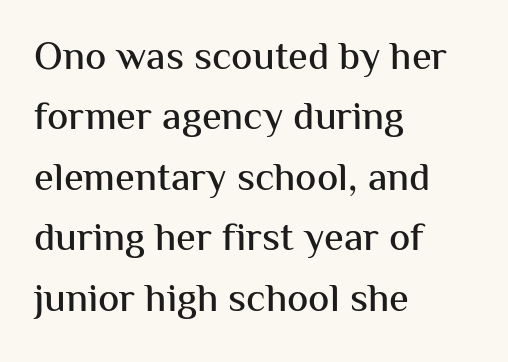
The image shows 40 px sans-serif type, upright; set left-aligned, normal line spacing (1.51x), normal letter spacing, not underlined; medium stroke contrast and a medium x-height.
